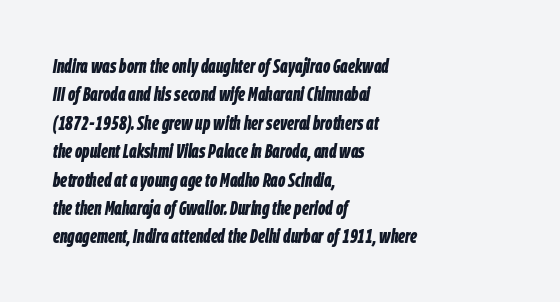
Q: Is the text bold? A: Yes.
Q: Is the text italic (slanted)? A: Yes, it leans right by about 9 degrees.
Q: Is the text underlined? A: No.
Q: How is the paragraph aligned? A: Left-aligned.
Q: Is the spacing between letters normal or unusually wide? A: Normal.
Q: Is the spacing between lines tight, normal or loose? A: Normal.
